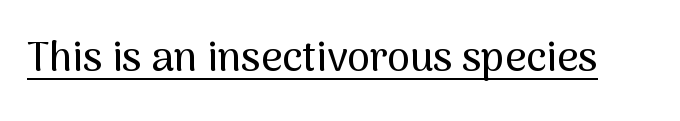
{"serif": "no", "italic": "no", "width": "normal", "stroke_contrast": "medium", "x_height": "medium", "monospaced": "no", "underline": "yes", "letter_spacing": "normal", "letter_spacing_em": 0.0, "glyph_px": 41}
